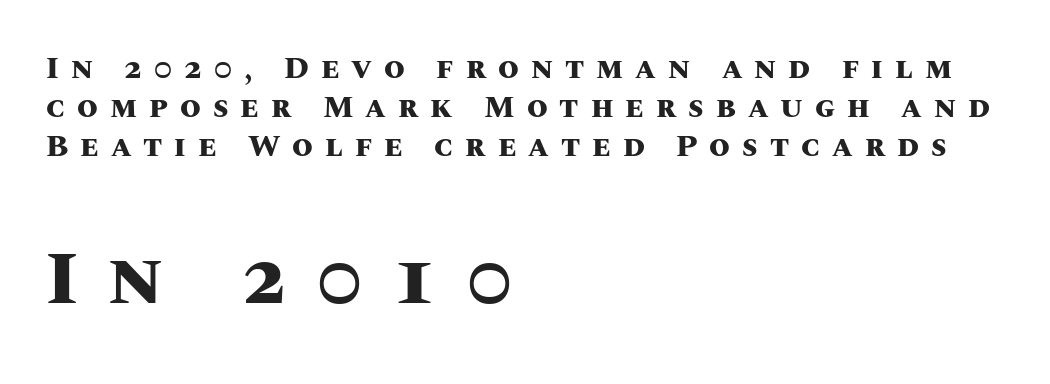
Vertically, the passage feels balanced, rows spaced as you'd expect. The lines are quadded left. The letters stand straight up with perfectly vertical stems. The glyphs have the mass of a bold cut.
